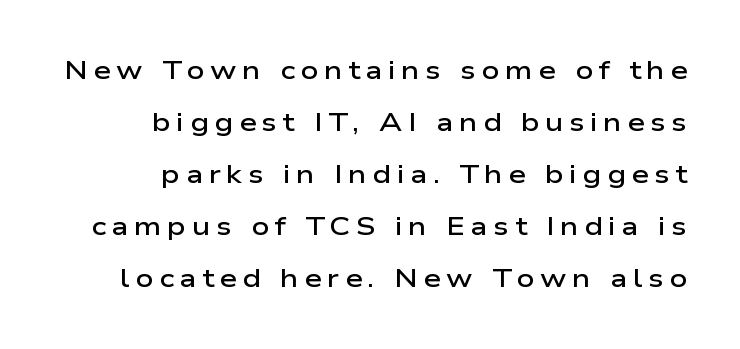
The image shows 25 px text type, upright; set right-aligned, loose line spacing (2.08x), unusually wide letter spacing (+0.22 em), not underlined.
